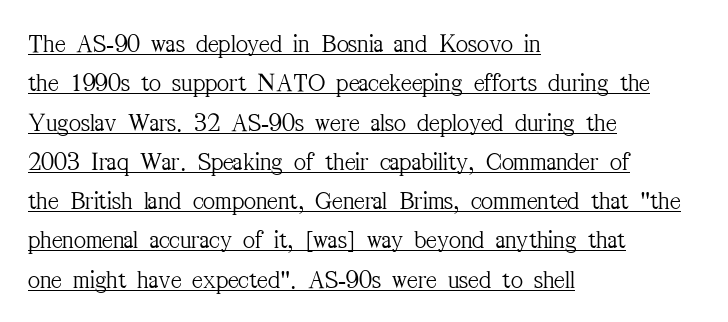
The image shows 26 px text type, upright; set left-aligned, normal line spacing (1.51x), normal letter spacing, underlined.
